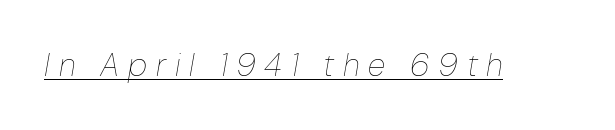
{"italic": "yes", "lean": "right", "slant_degrees": 10, "bold": "no", "weight": "thin", "width": "normal", "stroke_contrast": "low", "x_height": "medium", "monospaced": "no", "underline": "yes", "letter_spacing": "wide", "letter_spacing_em": 0.28, "glyph_px": 32}
